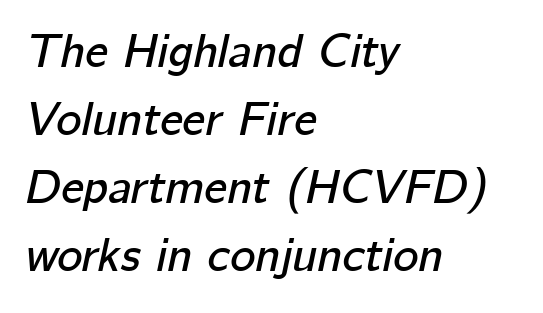
The image shows 48 px text type, italic (leaning right); set left-aligned, normal line spacing (1.42x), normal letter spacing, not underlined; low stroke contrast and a medium x-height.
